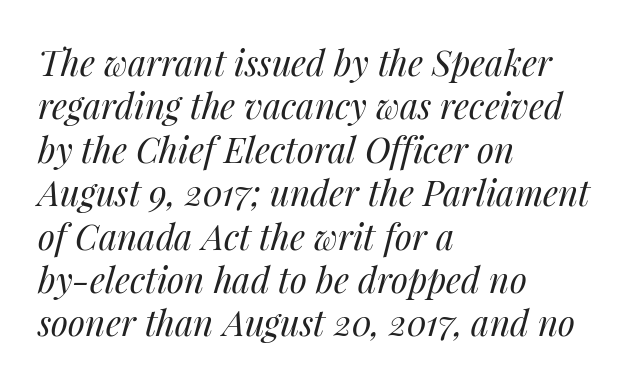
{"italic": "yes", "lean": "right", "slant_degrees": 14, "bold": "no", "weight": "regular", "width": "normal", "stroke_contrast": "medium", "x_height": "medium", "monospaced": "no", "underline": "no", "align": "left", "line_spacing_ratio": 1.24, "letter_spacing": "normal", "letter_spacing_em": 0.0, "glyph_px": 35}
